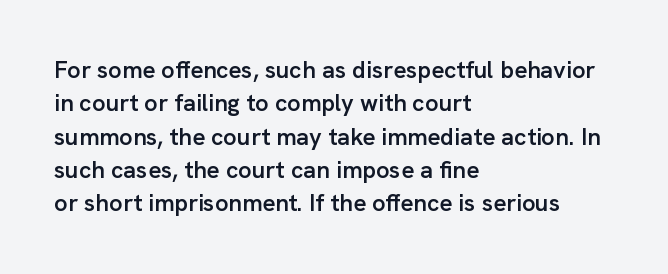
Does the lettering tilt? It doesn't — this is upright. Students, this is semibold: more ink than regular, less than bold. Is the block centered? No — it sits flush against the left margin. The block of text has a typical density, with ordinary space between rows.
